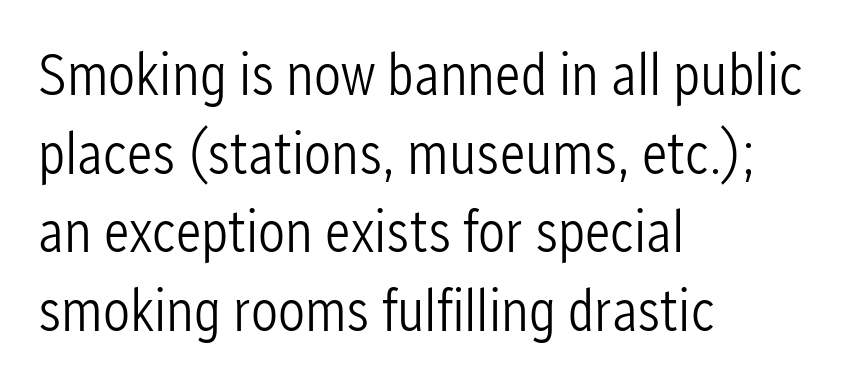
{"serif": "no", "italic": "no", "bold": "no", "weight": "light", "width": "condensed", "stroke_contrast": "low", "x_height": "medium", "monospaced": "no", "underline": "no", "align": "left", "line_spacing": "normal", "line_spacing_ratio": 1.31, "letter_spacing": "normal", "letter_spacing_em": 0.0, "glyph_px": 60}
